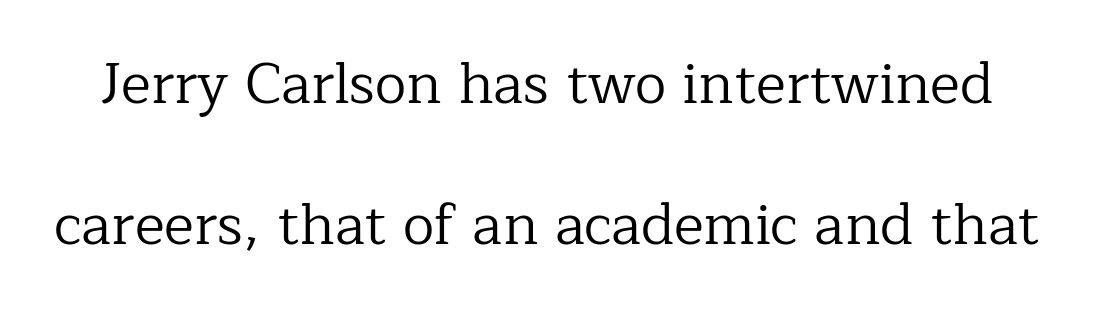
The image shows 57 px regular-weight serif type, upright; set loose line spacing (2.48x), normal letter spacing, not underlined; low stroke contrast and a medium x-height.
